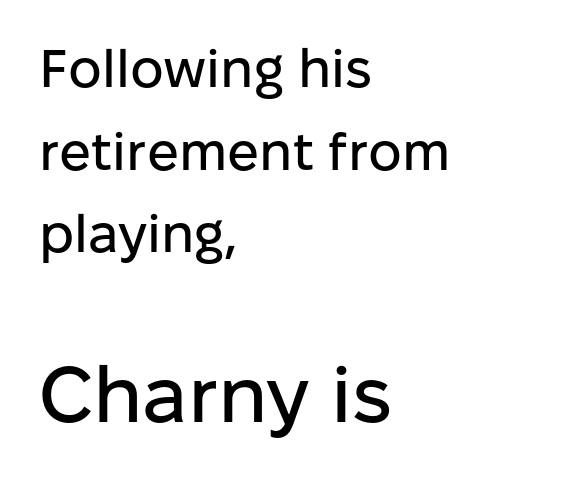
Q: Is the text italic (slanted)? A: No, it is upright.
Q: Is the typeface a serif or a sans-serif typeface? A: Sans-serif.
Q: Is the text underlined? A: No.
Q: How is the paragraph aligned? A: Left-aligned.
Q: Is the spacing between letters normal or unusually wide? A: Normal.
Q: Is the spacing between lines tight, normal or loose? A: Normal.
Q: Which block of text is set in a larger size, the first (top) or the second (bottom)? A: The second (bottom) one.
Q: Width (condensed, normal, or wide)? A: Normal.
Q: Stroke contrast? A: Low.
Q: x-height? A: Medium.
Q: Monospaced? A: No.
